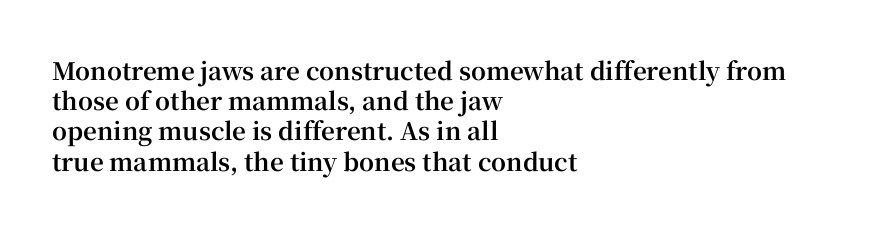
The ragged edge is on the right, which tells us the setting is flush left. The space beneath each line is pristine and unruled. This rendering leaves character spacing at its baseline value. The passage shown stacks its lines at a standard gap. Italic? Not at all — the glyphs are vertical. Emphasis by weight is at full strength: bold.
